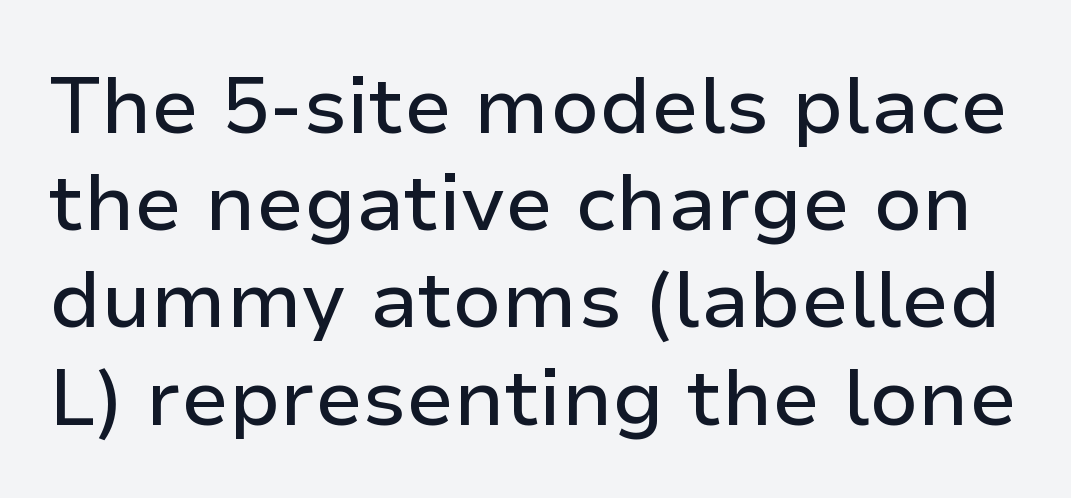
Q: Is the text italic (slanted)? A: No, it is upright.
Q: Is the typeface a serif or a sans-serif typeface? A: Sans-serif.
Q: Is the text underlined? A: No.
Q: Is the spacing between letters normal or unusually wide? A: Normal.
Q: Width (condensed, normal, or wide)? A: Normal.
Q: Stroke contrast? A: Low.
Q: x-height? A: Medium.
Q: Monospaced? A: No.
